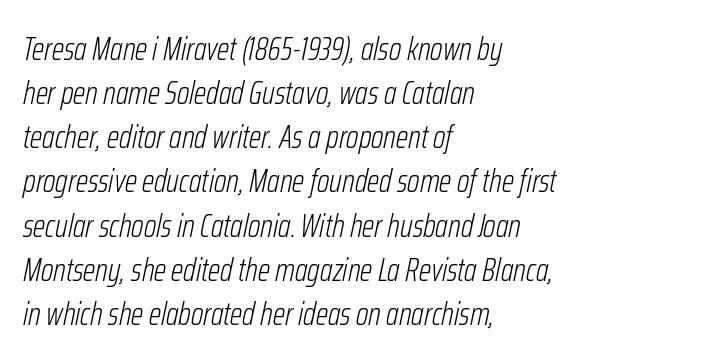
{"italic": "yes", "lean": "right", "slant_degrees": 12, "bold": "no", "weight": "light", "width": "condensed", "stroke_contrast": "low", "x_height": "medium", "monospaced": "no", "underline": "no", "align": "left", "line_spacing": "normal", "line_spacing_ratio": 1.38, "letter_spacing": "normal", "letter_spacing_em": 0.0, "glyph_px": 32}
